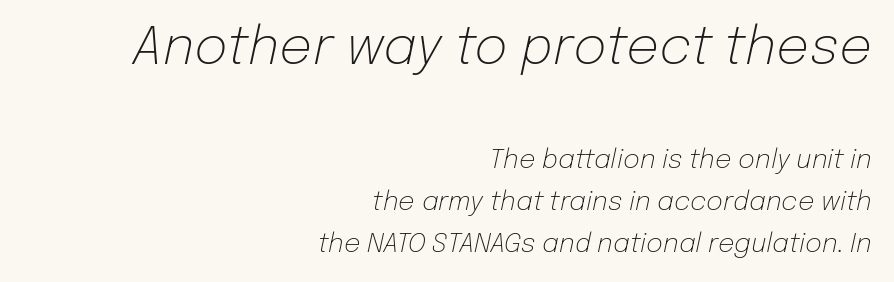
{"italic": "yes", "lean": "right", "slant_degrees": 12, "bold": "no", "weight": "light", "width": "normal", "stroke_contrast": "low", "x_height": "medium", "monospaced": "no", "underline": "no", "align": "right", "line_spacing": "normal", "line_spacing_ratio": 1.61, "letter_spacing": "normal", "letter_spacing_em": 0.0, "larger_block": "first", "size_ratio": 2.0, "glyph_px": 52}
